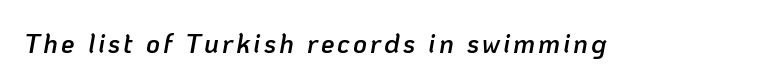
{"italic": "yes", "lean": "right", "slant_degrees": 10, "bold": "semi", "underline": "no", "glyph_px": 27}
